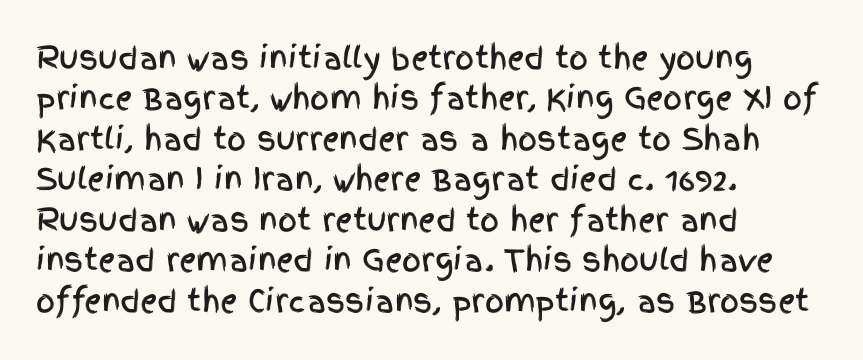
The image shows 30 px condensed sans-serif type, upright; set left-aligned, normal line spacing (1.35x), normal letter spacing, not underlined; a large x-height.
